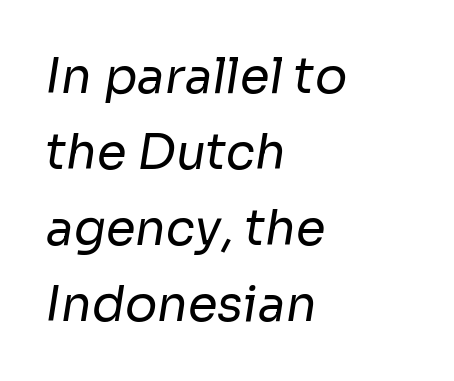
The image shows 48 px regular-weight sans-serif type; set left-aligned, normal line spacing (1.58x), normal letter spacing, not underlined; low stroke contrast and a medium x-height.
